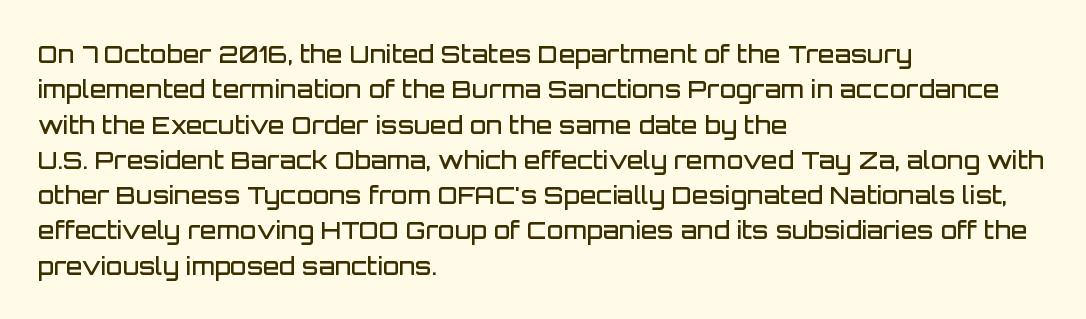
{"italic": "no", "bold": "semi", "underline": "no", "align": "left", "line_spacing": "normal", "line_spacing_ratio": 1.47, "letter_spacing": "normal", "letter_spacing_em": 0.0, "glyph_px": 24}
